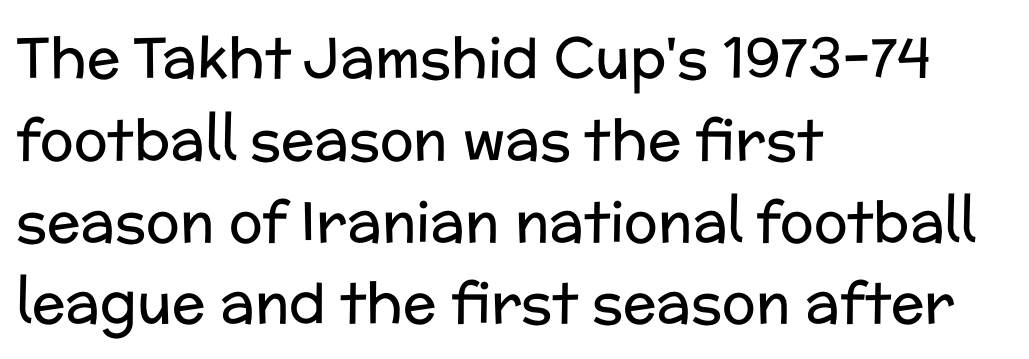
Q: Is the text bold? A: No.
Q: Is the text italic (slanted)? A: No, it is upright.
Q: Is the typeface a serif or a sans-serif typeface? A: Sans-serif.
Q: Is the text underlined? A: No.
Q: How is the paragraph aligned? A: Left-aligned.
Q: Is the spacing between letters normal or unusually wide? A: Normal.
Q: Is the spacing between lines tight, normal or loose? A: Normal.
Q: Width (condensed, normal, or wide)? A: Normal.
Q: Stroke contrast? A: Low.
Q: x-height? A: Medium.
Q: Monospaced? A: No.
